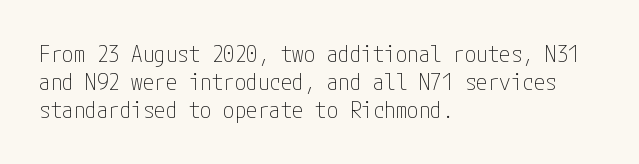
The image shows 23 px text type, upright; set left-aligned, line spacing 1.22x, normal letter spacing, not underlined.
